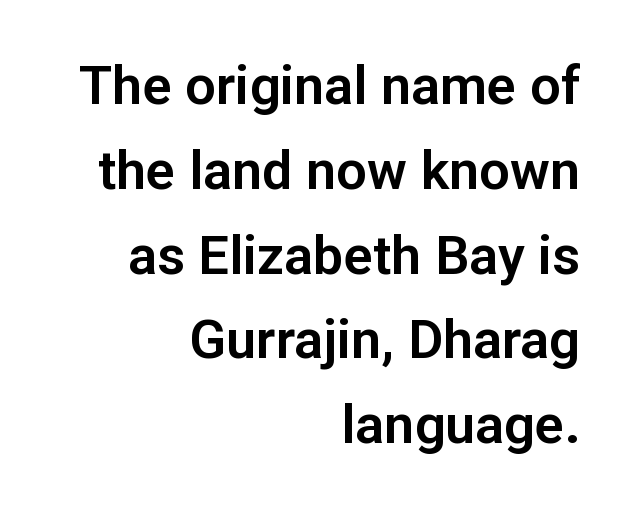
Ascenders rise straight up at ninety degrees. Does the type have serifs? No, each stem ends abruptly. Baseline-to-baseline distance is the conventional proportion of letter height. Each row of text sits above clean, open space. The rendering anchors every line to the right-hand side. Do the characters align in a grid? No, the font is proportional.
